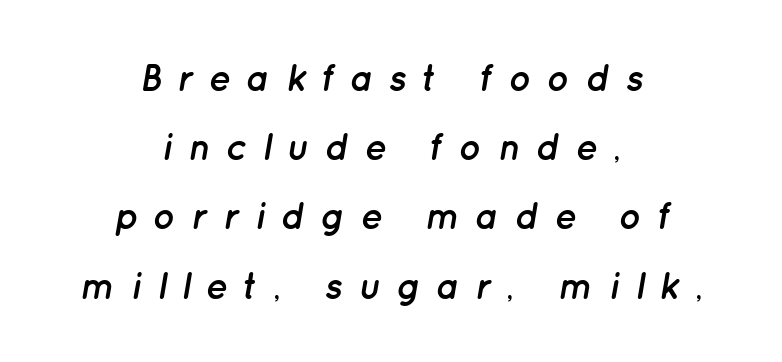
Q: Is the text bold? A: Yes.
Q: Is the text italic (slanted)? A: Yes, it leans right by about 12 degrees.
Q: Is the text underlined? A: No.
Q: How is the paragraph aligned? A: Centered.
Q: Is the spacing between letters normal or unusually wide? A: Unusually wide.
Q: Width (condensed, normal, or wide)? A: Normal.
Q: Stroke contrast? A: Low.
Q: x-height? A: Medium.
Q: Monospaced? A: No.
